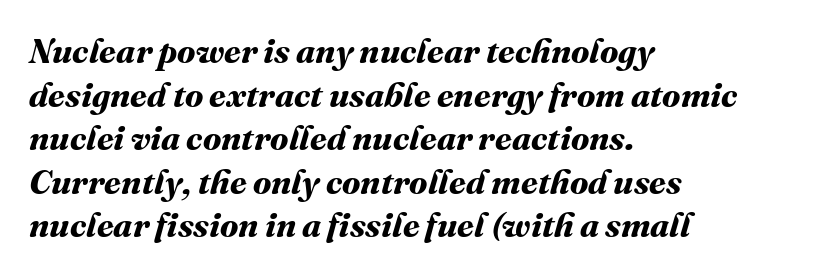
Q: Is the text bold? A: Yes.
Q: Is the text underlined? A: No.
Q: How is the paragraph aligned? A: Left-aligned.
Q: Is the spacing between letters normal or unusually wide? A: Normal.
Q: Is the spacing between lines tight, normal or loose? A: Normal.
Q: Width (condensed, normal, or wide)? A: Normal.
Q: Stroke contrast? A: Medium.
Q: x-height? A: Medium.
Q: Monospaced? A: No.
